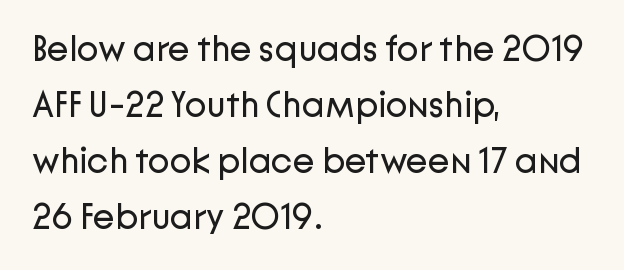
The passage shown is typed in a proportional face where columns would drift. The face used here is a sans, in the tradition of grotesques and geometrics. Each line starts at the same left margin while the right side varies. Ascenders rise straight up at ninety degrees.
